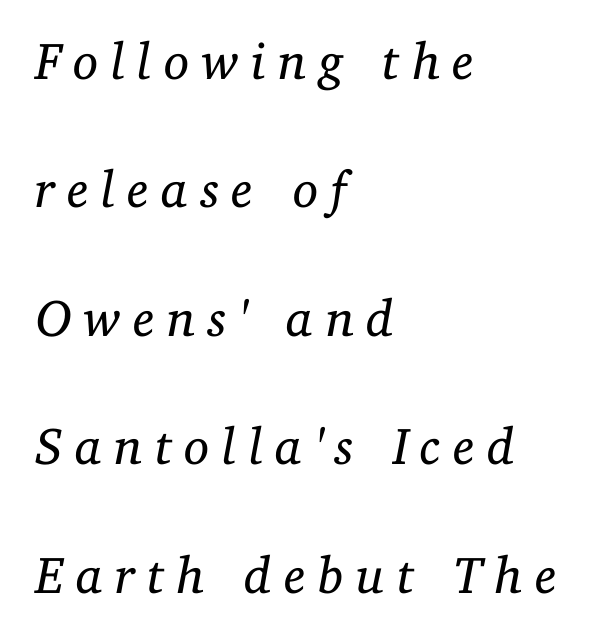
Stroke terminals: seriffed. Letters rest on an invisible, unmarked baseline. Note the varied advance widths — an 'i' is clearly narrower than an 'm'. The text carries the slant typical of an italic or oblique font.
